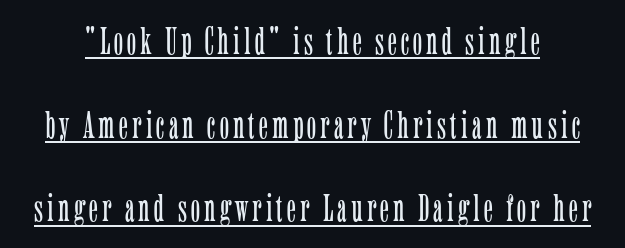
The image shows 38 px light, condensed serif type, upright; set loose line spacing (2.2x), underlined; low stroke contrast and a medium x-height.
